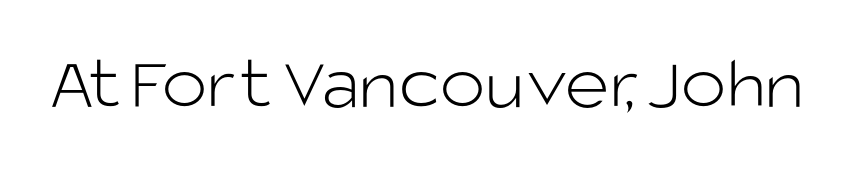
The line texture is even and compact thanks to regular tracking. Proportional: the letters do not fall into vertical columns. Descenders hang freely into open space. The type family on display is of the sans-serif kind. A light-to-regular cut is what we see here.
